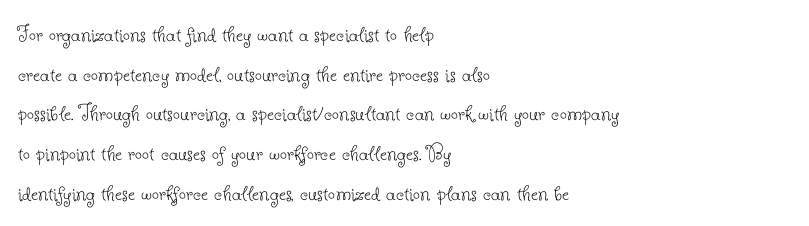
Q: Is the text bold? A: No.
Q: Is the text italic (slanted)? A: No, it is upright.
Q: Is the text underlined? A: No.
Q: How is the paragraph aligned? A: Left-aligned.
Q: Is the spacing between letters normal or unusually wide? A: Normal.
Q: Is the spacing between lines tight, normal or loose? A: Normal.
